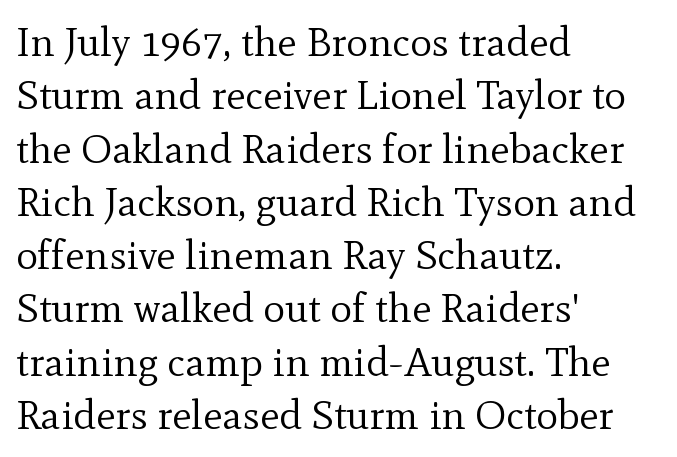
The image shows 41 px regular-weight serif type, upright; set left-aligned, normal line spacing (1.3x), normal letter spacing, not underlined; a small x-height.
